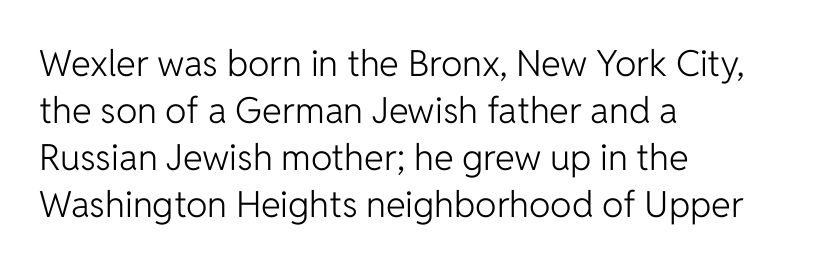
Quick note: underline off. Posture: vertical. Looks like regular typesetting: each glyph gets only the width it needs. Stroke thickness stays within the range of a standard reading face or lighter.
